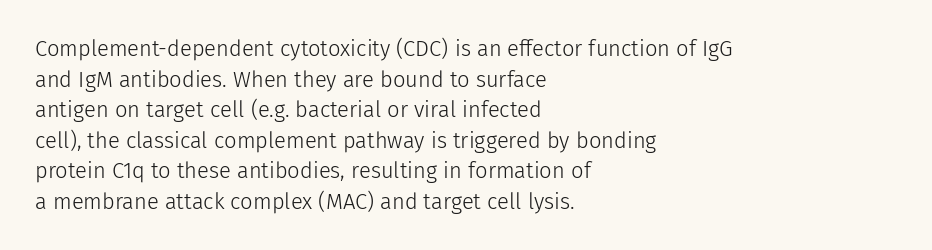
{"italic": "no", "bold": "no", "underline": "no", "align": "left", "line_spacing": "normal", "line_spacing_ratio": 1.39, "letter_spacing": "normal", "letter_spacing_em": 0.0, "glyph_px": 22}
